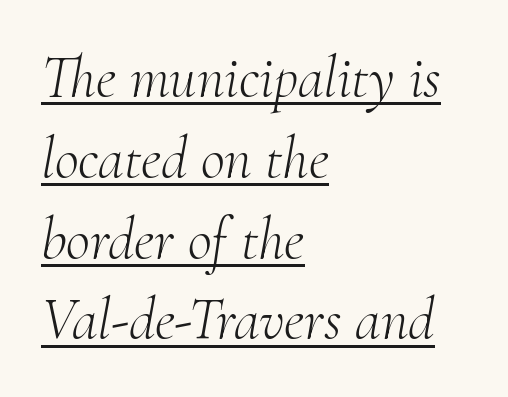
The image shows 59 px light serif type, italic (leaning right); set left-aligned, normal line spacing (1.37x), normal letter spacing, underlined; medium stroke contrast and a small x-height.
